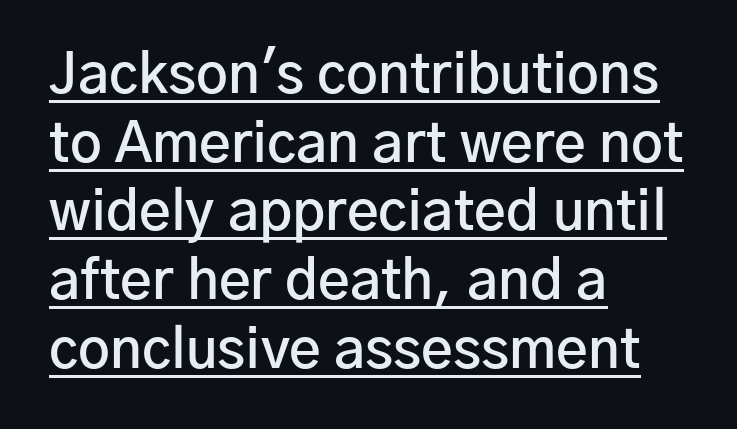
{"serif": "no", "italic": "no", "bold": "semi", "weight": "semibold", "width": "normal", "stroke_contrast": "low", "x_height": "medium", "monospaced": "no", "underline": "yes", "align": "left", "line_spacing": "normal", "line_spacing_ratio": 1.25, "letter_spacing": "normal", "letter_spacing_em": 0.0, "glyph_px": 55}
